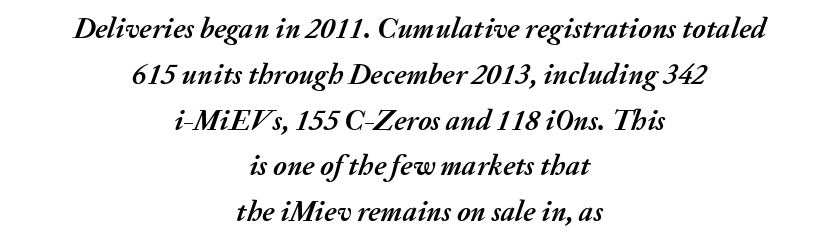
Descender tails drop into unmarked territory. The rendering uses natural spacing where letterforms have individual widths. Neither beginnings nor endings align; midpoints do. Students, this is bold: see how much ink each stroke carries.
